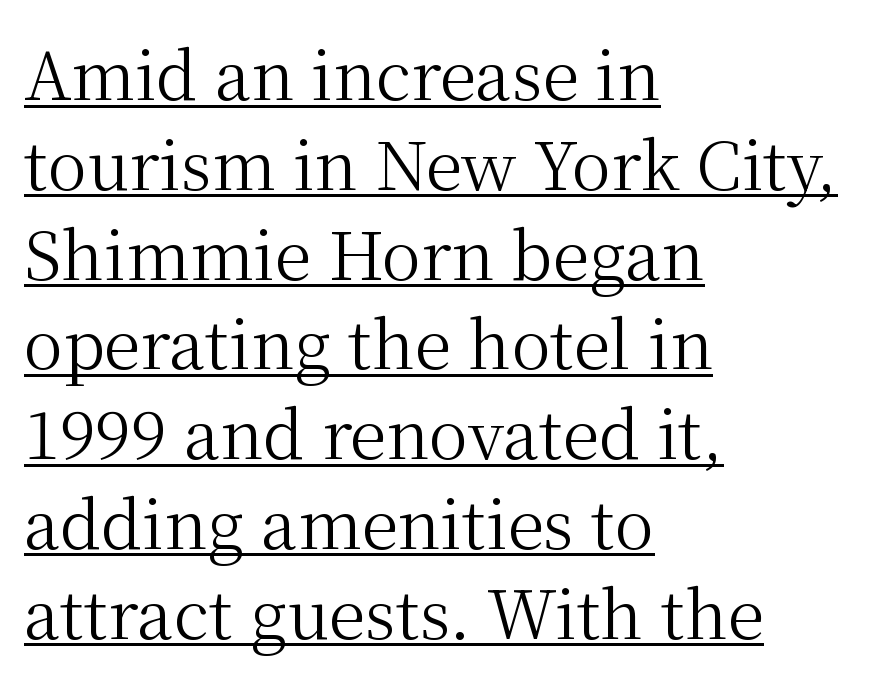
Q: Is the text bold? A: No.
Q: Is the text italic (slanted)? A: No, it is upright.
Q: Is the typeface a serif or a sans-serif typeface? A: Serif.
Q: Is the text underlined? A: Yes.
Q: How is the paragraph aligned? A: Left-aligned.
Q: Is the spacing between letters normal or unusually wide? A: Normal.
Q: Is the spacing between lines tight, normal or loose? A: Normal.
Q: Width (condensed, normal, or wide)? A: Normal.
Q: Stroke contrast? A: Medium.
Q: x-height? A: Medium.
Q: Monospaced? A: No.
